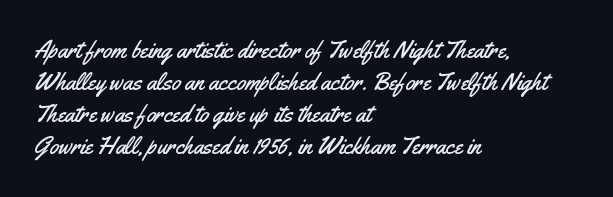
The image shows 24 px text type; set left-aligned, normal line spacing (1.34x), normal letter spacing, not underlined.
